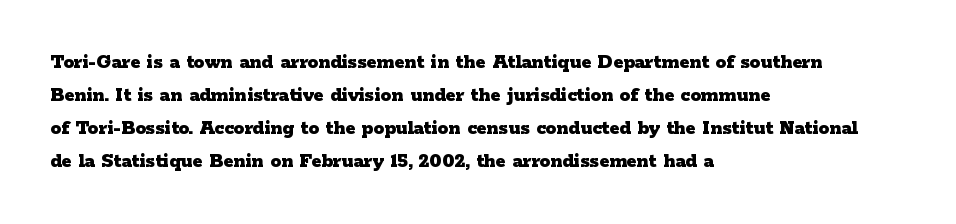
The image shows 21 px bold type, upright; set left-aligned, normal line spacing (1.57x), normal letter spacing, not underlined.
